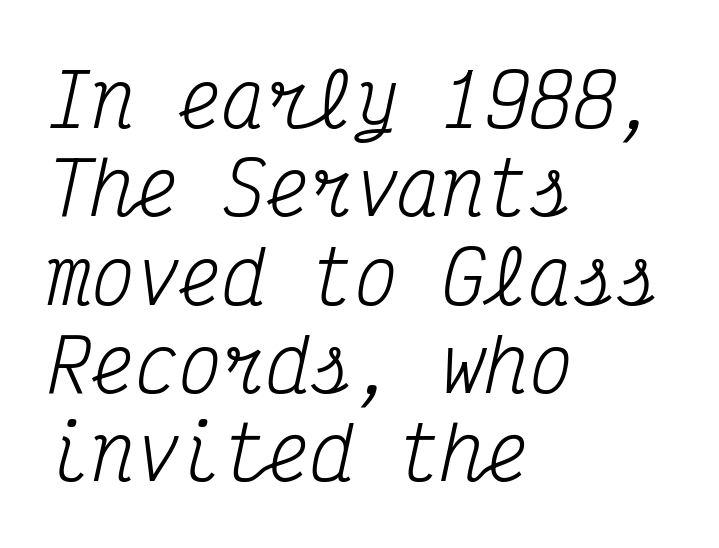
Regarding serifs, this sample has them. This rendering leaves character spacing at its baseline value. A typesetter would call this monospace, since all characters share one set width. No word sits above an underline.
